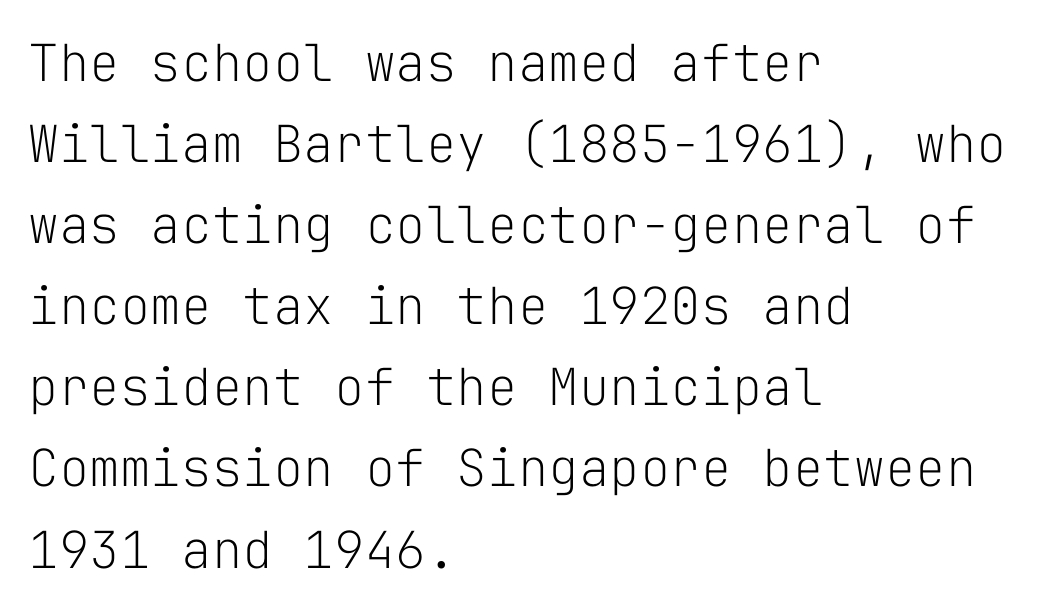
Leftover space on each line is placed entirely after the last word. One glance says typical: line gaps are just what's usual. A typesetter would call this monospace, since all characters share one set width. Nothing heavy about these letters — not bold at all.
